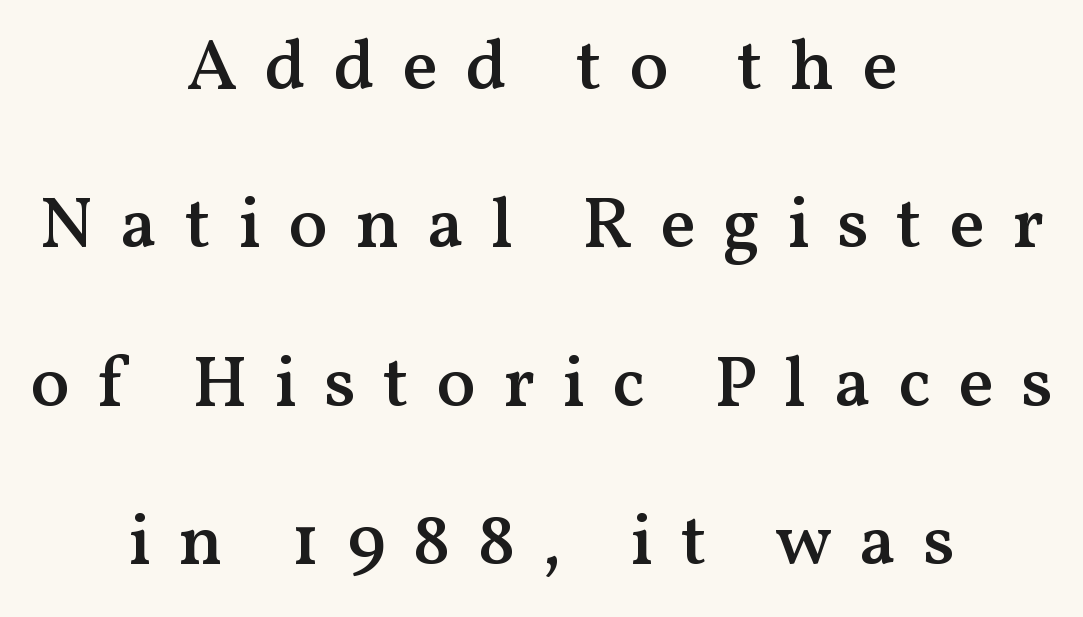
Examine the stroke ends and you'll spot serifs. Teacher's note: observe the equal gaps on both sides — that is centered alignment. Letter spacing: wide. Each row of text sits above clean, open space. Compared with typical paragraphs, the rows here are farther apart.
